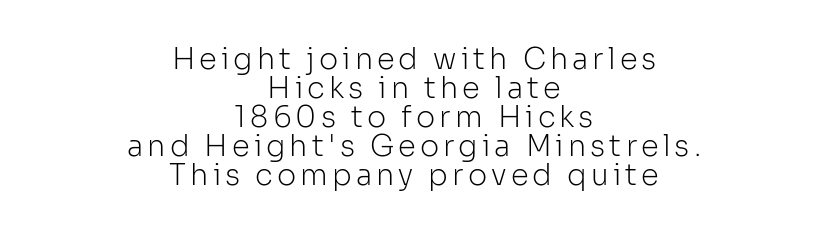
The cut favours lightness, reaching ordinary text weight at its darkest. The typeface chosen for these lines omits serifs. Rows of type sit shoulder to shoulder in the vertical direction. Every row of glyphs is offset so its center matches the block's center. Ordinary non-slanted type is in use. A bare baseline throughout the passage.
